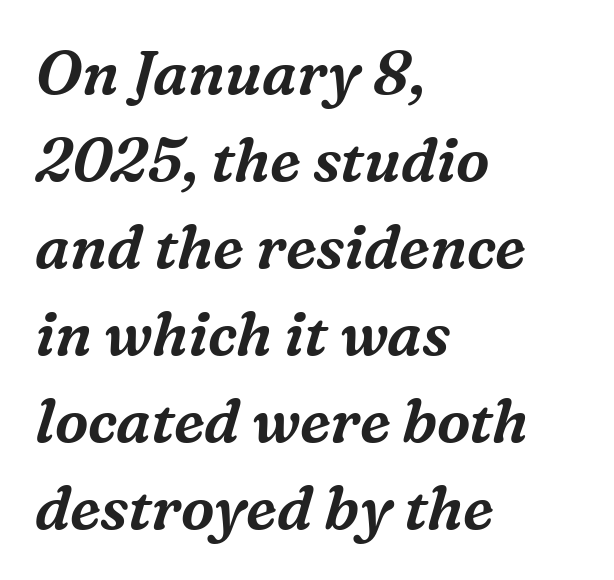
{"serif": "yes", "italic": "yes", "lean": "right", "slant_degrees": 16, "width": "normal", "stroke_contrast": "medium", "x_height": "medium", "monospaced": "no", "underline": "no", "align": "left", "line_spacing": "normal", "line_spacing_ratio": 1.45, "letter_spacing": "normal", "letter_spacing_em": 0.0, "glyph_px": 60}
